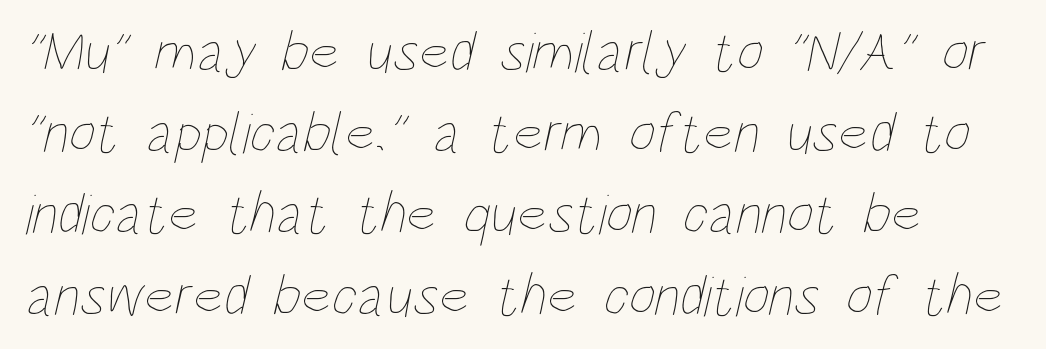
Proportional: the letters do not fall into vertical columns. A clean baseline with only descenders dipping below it. This sample is left-justified, so line endings fall wherever the words run out. Students, note that the glyphs here touch the page at normal intervals. This block has exactly the height ordinary leading produces.
